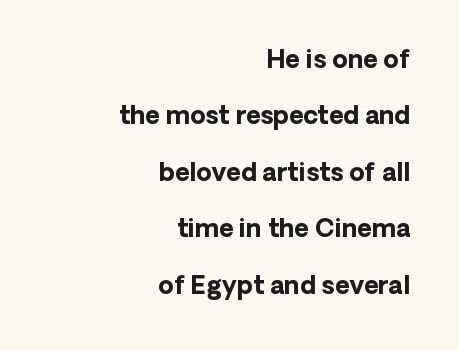
Q: Is the text bold? A: Yes.
Q: Is the text italic (slanted)? A: No, it is upright.
Q: Is the text underlined? A: No.
Q: How is the paragraph aligned? A: Right-aligned.
Q: Is the spacing between letters normal or unusually wide? A: Normal.
Q: Is the spacing between lines tight, normal or loose? A: Loose.
